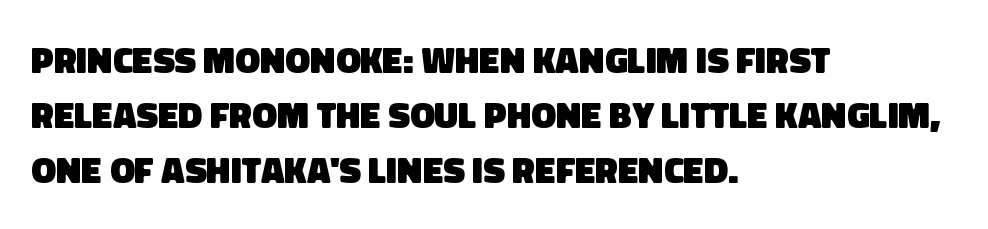
Default kerning and tracking; the words read as compact shapes. Heavy-handed strokes throughout: this text is bold. Here the designer chose a conventional face with non-uniform glyph widths. Are there feet on the stems? There aren't — it's a sans. The rendering anchors every line to the left-hand side. Normally led — the rows are evenly, conventionally spaced.
